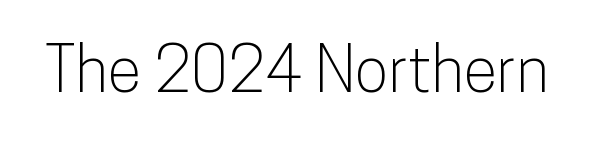
{"serif": "no", "italic": "no", "width": "condensed", "stroke_contrast": "low", "x_height": "medium", "monospaced": "no", "underline": "no", "letter_spacing": "normal", "letter_spacing_em": 0.0, "glyph_px": 62}
